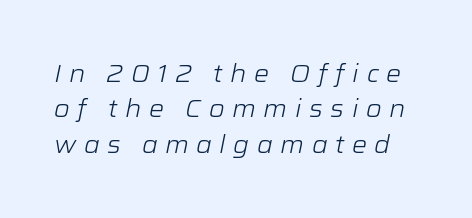
Successive baselines arrive at the customary interval. The strip under each line holds only bare page. Unbolded letterforms with no extra heft. Inter-character spacing is expanded well beyond the font's built-in metrics. The letters are slanted; this is an italic face.
